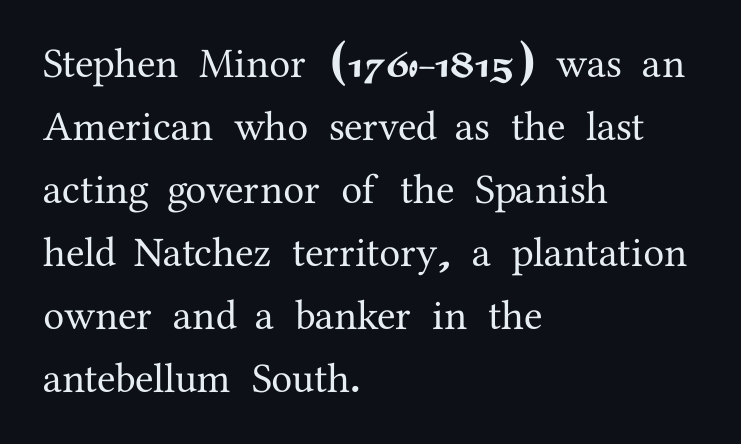
Q: Is the text italic (slanted)? A: No, it is upright.
Q: Is the typeface a serif or a sans-serif typeface? A: Serif.
Q: Is the text underlined? A: No.
Q: How is the paragraph aligned? A: Left-aligned.
Q: Is the spacing between letters normal or unusually wide? A: Normal.
Q: Is the spacing between lines tight, normal or loose? A: Normal.
Q: Width (condensed, normal, or wide)? A: Normal.
Q: Stroke contrast? A: Medium.
Q: x-height? A: Medium.
Q: Monospaced? A: No.
